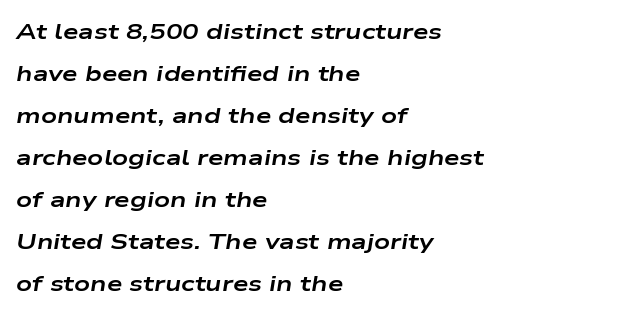
The passage is arranged the way most books set body copy — flush left. The foot of each line stays bare and open. Every character sits at an angle, as italics do. The gaps between neighbouring characters are ordinary and unremarkable. Is there much room between lines? Yes — plenty of vertical air separates them.
